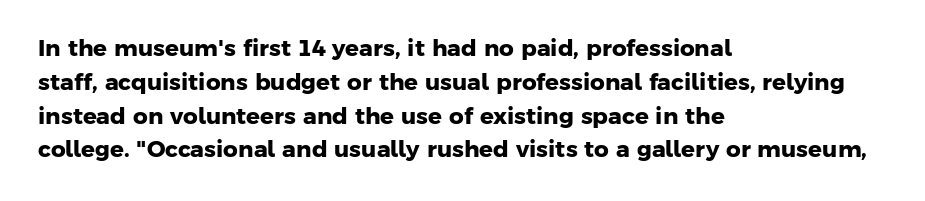
The image shows 23 px bold type; set left-aligned, normal line spacing (1.47x), normal letter spacing, not underlined.
